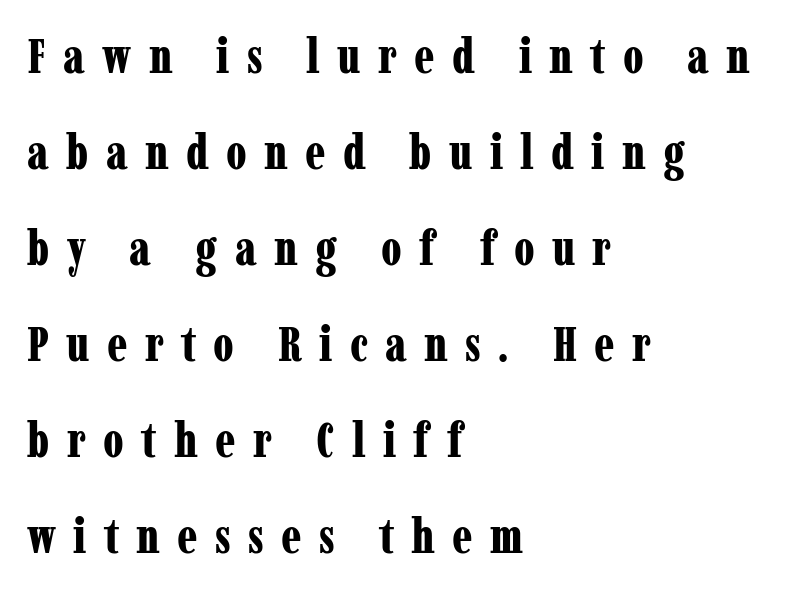
Q: Is the text bold? A: Yes.
Q: Is the text italic (slanted)? A: No, it is upright.
Q: Is the typeface a serif or a sans-serif typeface? A: Serif.
Q: Is the text underlined? A: No.
Q: How is the paragraph aligned? A: Left-aligned.
Q: Is the spacing between letters normal or unusually wide? A: Unusually wide.
Q: Is the spacing between lines tight, normal or loose? A: Loose.
Q: Width (condensed, normal, or wide)? A: Condensed.
Q: Stroke contrast? A: Low.
Q: x-height? A: Medium.
Q: Monospaced? A: No.
